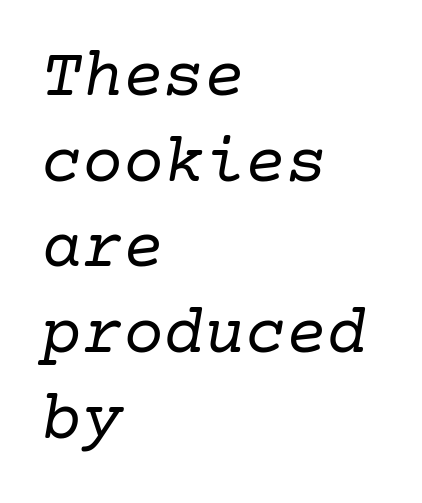
Q: Is the text bold? A: No.
Q: Is the text italic (slanted)? A: Yes, it leans right by about 10 degrees.
Q: Is the typeface a serif or a sans-serif typeface? A: Serif.
Q: Is the text underlined? A: No.
Q: How is the paragraph aligned? A: Left-aligned.
Q: Is the spacing between letters normal or unusually wide? A: Normal.
Q: Is the spacing between lines tight, normal or loose? A: Normal.
Q: Width (condensed, normal, or wide)? A: Normal.
Q: Stroke contrast? A: Low.
Q: x-height? A: Medium.
